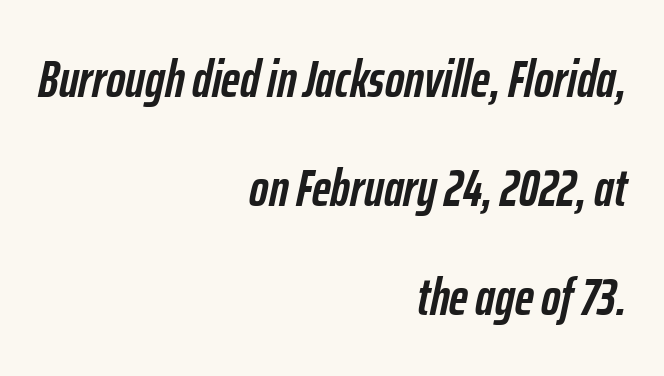
The image shows 52 px semibold, condensed type, italic (leaning right); set right-aligned, loose line spacing (2.1x), normal letter spacing, not underlined; low stroke contrast and a medium x-height.
